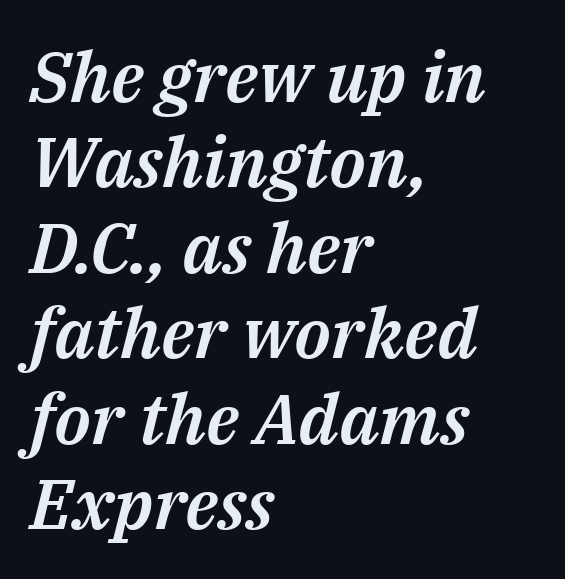
Q: Is the text italic (slanted)? A: Yes, it leans right by about 14 degrees.
Q: Is the text underlined? A: No.
Q: How is the paragraph aligned? A: Left-aligned.
Q: Is the spacing between letters normal or unusually wide? A: Normal.
Q: Width (condensed, normal, or wide)? A: Normal.
Q: Stroke contrast? A: Medium.
Q: x-height? A: Medium.
Q: Monospaced? A: No.
